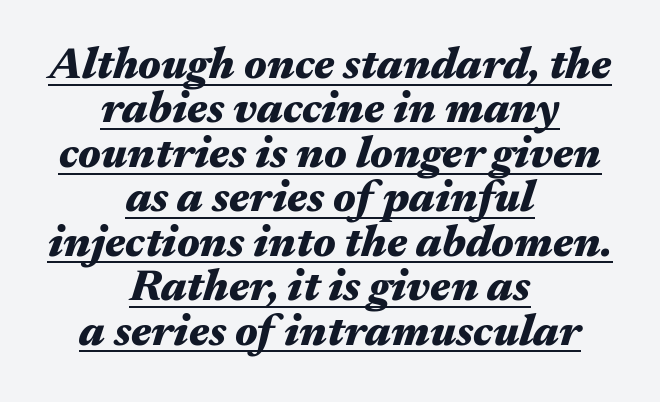
{"italic": "yes", "lean": "right", "slant_degrees": 17, "bold": "yes", "weight": "heavy", "width": "wide", "stroke_contrast": "medium", "x_height": "medium", "monospaced": "no", "underline": "yes", "align": "center", "line_spacing": "tight", "line_spacing_ratio": 1.01, "letter_spacing": "normal", "letter_spacing_em": 0.0, "glyph_px": 44}
